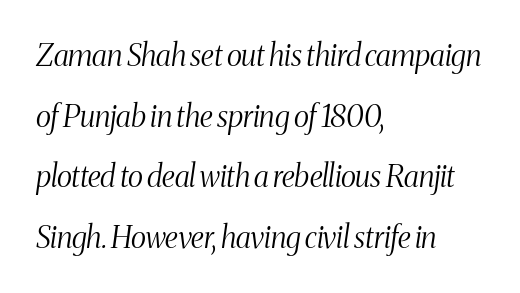
These lines are composed in type with serifs. The baseline area is clear. The passage is arranged the way most books set body copy — flush left. Words appear dense and cohesive because spacing is normal. Widely set lines give the paragraph a tall, airy silhouette.
